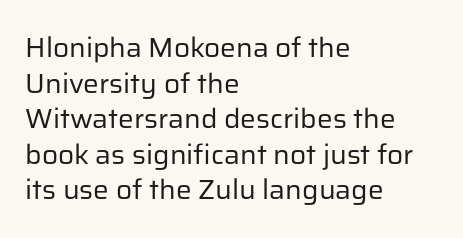
If you drew a ruler down the left edge, every line would touch it. The glyphs in this specimen are sans serif. Every character sits straight up, as roman type does. The gap between lines stays unmarked. Between one letter and the next there's only the usual sliver of space. Is this a fixed-width face? No — the glyphs have proportional, varying widths.
